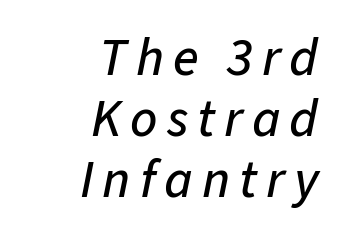
The foot of each line stays bare and open. Italic? Definitely — the glyphs are oblique. What's the leading like? Squeezed, with rows nearly overlapping. Think of a printed novel: that variable character pitch is what you see here. The lines in this sample share a right terminus and differ only in where they begin.
